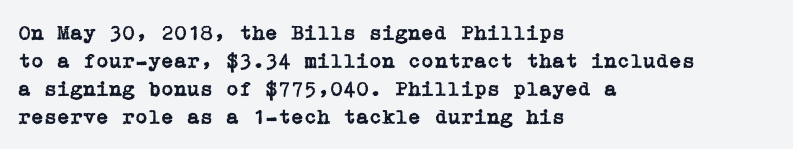
Q: Is the text italic (slanted)? A: No, it is upright.
Q: Is the text underlined? A: No.
Q: How is the paragraph aligned? A: Left-aligned.
Q: Is the spacing between letters normal or unusually wide? A: Normal.
Q: Is the spacing between lines tight, normal or loose? A: Normal.
